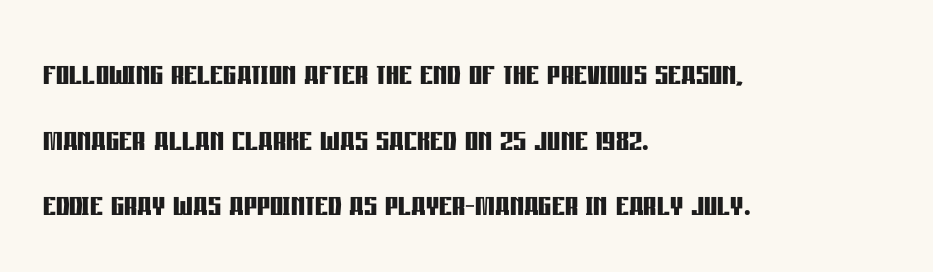
You'd pick this weight for a headline — it's a proper bold. Casual observation: everything's shoved over to the left. Students, observe: this is what conventionally led text looks like. Does the type have serifs? No, each stem ends abruptly.
